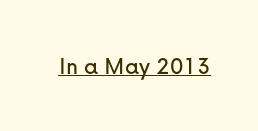
Posture: vertical. Is the letter spacing exaggerated? No — it looks like the ordinary default. These characters rest on top of a visible drawn line.
